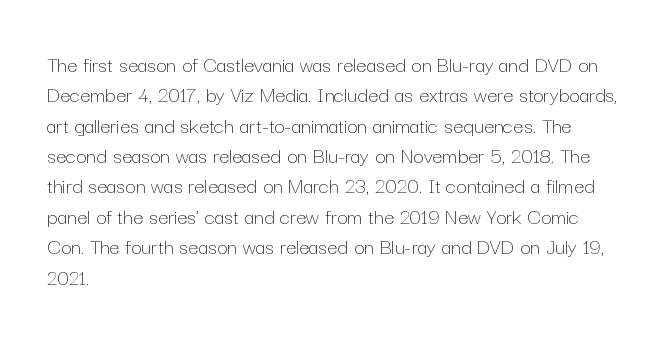
The space directly below the letters is spotless. Caption: standard tracking, unaltered. Vertically, the passage feels balanced, rows spaced as you'd expect. Does the lettering tilt? It doesn't — this is upright.
